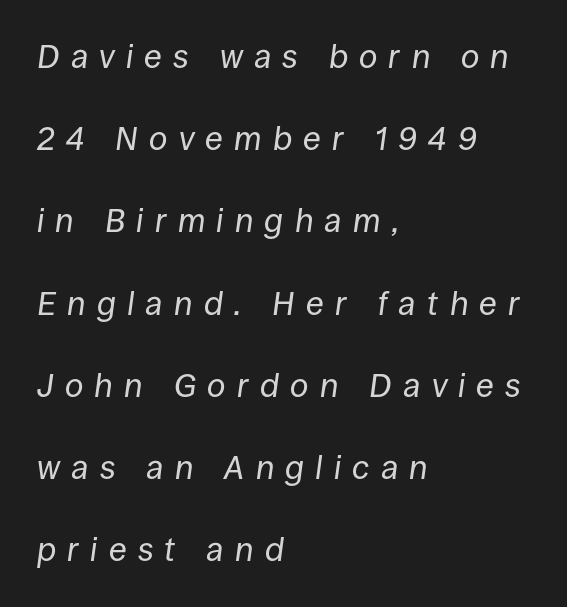
Q: Is the text bold? A: No.
Q: Is the text italic (slanted)? A: Yes, it leans right by about 8 degrees.
Q: Is the text underlined? A: No.
Q: How is the paragraph aligned? A: Left-aligned.
Q: Is the spacing between letters normal or unusually wide? A: Unusually wide.
Q: Is the spacing between lines tight, normal or loose? A: Loose.
Q: Width (condensed, normal, or wide)? A: Normal.
Q: Stroke contrast? A: Low.
Q: x-height? A: Large.
Q: Monospaced? A: No.
